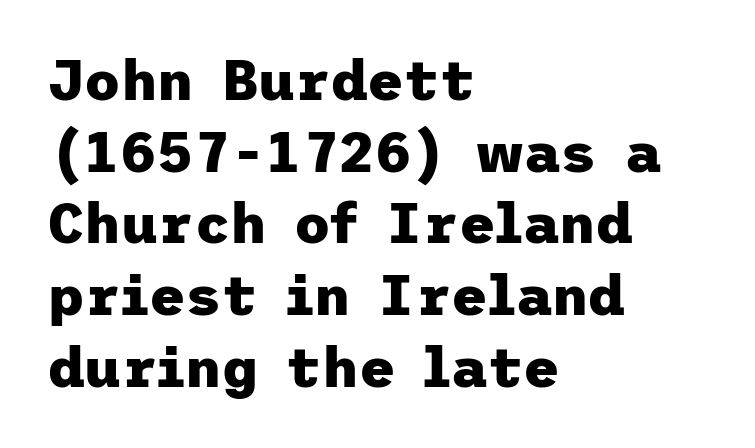
Q: Is the text bold? A: Yes.
Q: Is the text italic (slanted)? A: No, it is upright.
Q: Is the typeface a serif or a sans-serif typeface? A: Sans-serif.
Q: Is the text underlined? A: No.
Q: How is the paragraph aligned? A: Left-aligned.
Q: Is the spacing between letters normal or unusually wide? A: Normal.
Q: Is the spacing between lines tight, normal or loose? A: Normal.
Q: Width (condensed, normal, or wide)? A: Normal.
Q: Stroke contrast? A: Low.
Q: x-height? A: Medium.
